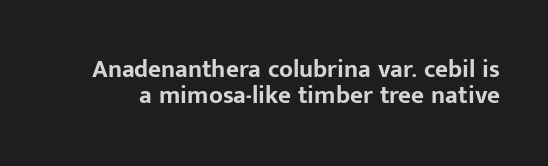
The image shows 25 px bold type, upright; set tight line spacing (1.06x), normal letter spacing, not underlined.
